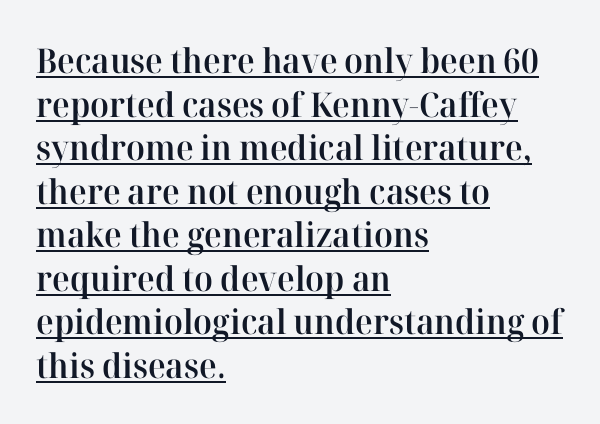
The image shows 34 px semibold serif type, upright; set left-aligned, normal line spacing (1.28x), normal letter spacing, underlined; high stroke contrast and a medium x-height.
